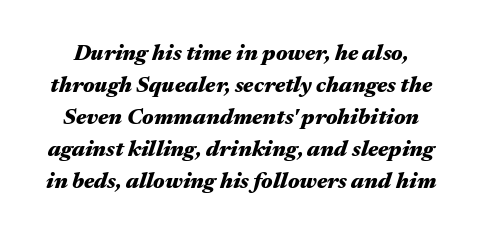
{"italic": "yes", "lean": "right", "slant_degrees": 17, "bold": "yes", "underline": "no", "line_spacing": "normal", "line_spacing_ratio": 1.45, "letter_spacing": "normal", "letter_spacing_em": 0.0, "glyph_px": 22}
